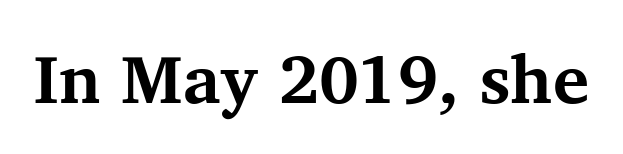
The characters display serif detailing at their extremities. The type sits square on the baseline with zero lean. This sample has the flowing, uneven cadence of proportional lettering. A typesetter would call this zero additional tracking.
